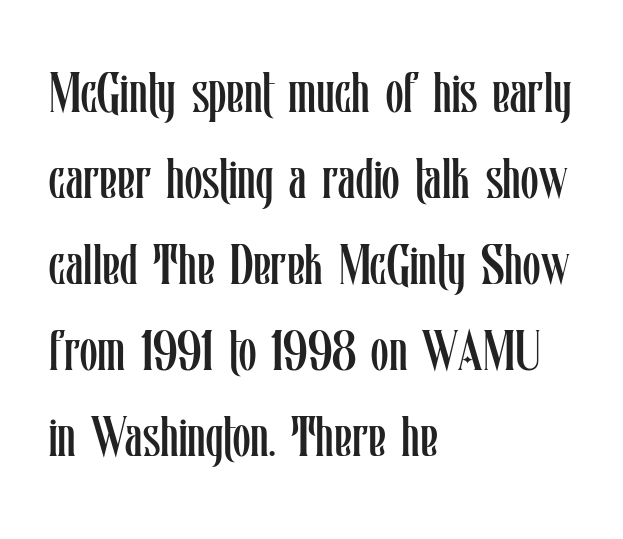
Characters remain perfectly vertical along every line. The area under the type is left untouched. A typesetter would call this leading conventional body-copy spacing. Characters follow at the spacing the type designer built in.
